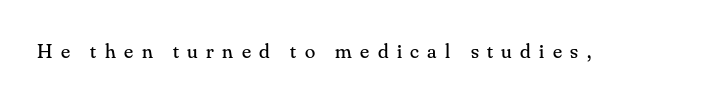
{"italic": "no", "bold": "no", "underline": "no", "letter_spacing": "wide", "letter_spacing_em": 0.4, "glyph_px": 21}
